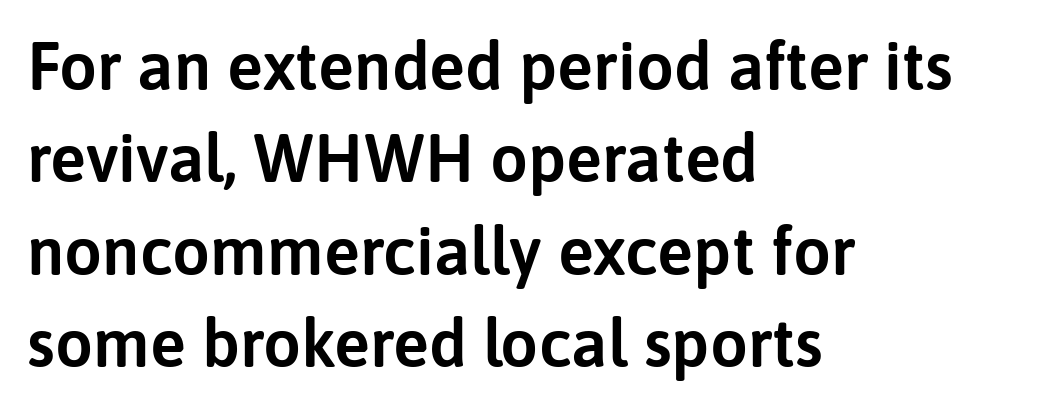
The image shows 67 px sans-serif type, upright; set left-aligned, normal line spacing (1.38x), normal letter spacing, not underlined; low stroke contrast and a medium x-height.
